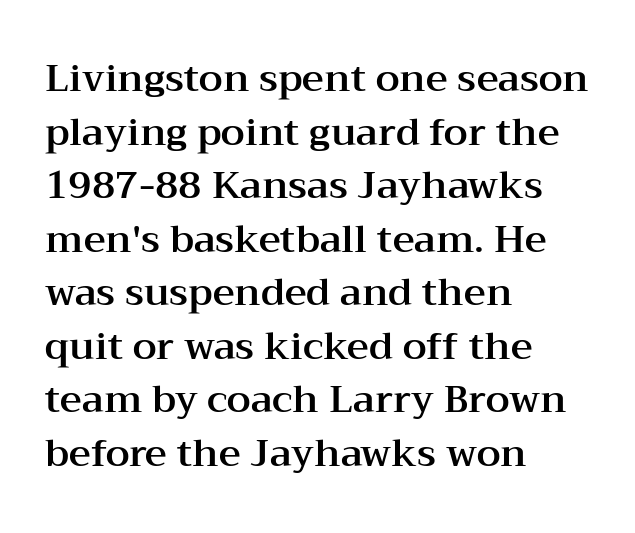
What stands out about the letter spacing? Nothing — it is the standard amount. Left-aligned paragraph, ragged on the right. Looks like regular typesetting: each glyph gets only the width it needs. Leading: standard. Every stem runs plumb, perpendicular to the baseline. Regarding serifs, this sample has them.
